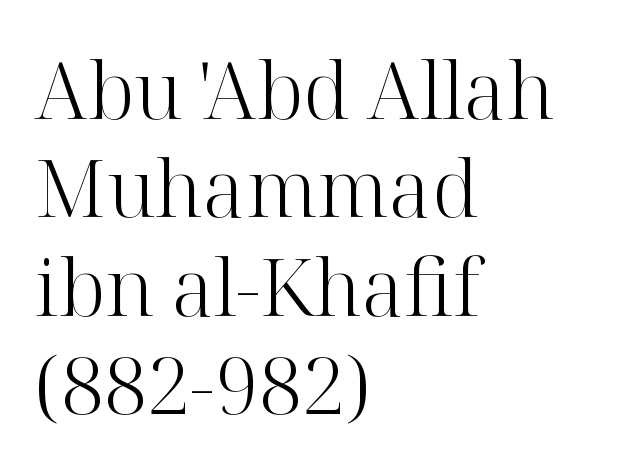
Q: Is the text bold? A: No.
Q: Is the text italic (slanted)? A: No, it is upright.
Q: Is the typeface a serif or a sans-serif typeface? A: Serif.
Q: Is the text underlined? A: No.
Q: How is the paragraph aligned? A: Left-aligned.
Q: Is the spacing between letters normal or unusually wide? A: Normal.
Q: Is the spacing between lines tight, normal or loose? A: Normal.
Q: Width (condensed, normal, or wide)? A: Normal.
Q: Stroke contrast? A: High.
Q: x-height? A: Medium.
Q: Monospaced? A: No.
